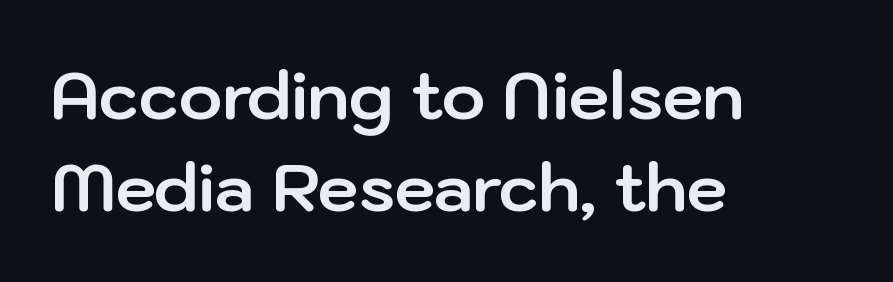
Q: Is the text bold? A: Yes.
Q: Is the text italic (slanted)? A: No, it is upright.
Q: Is the typeface a serif or a sans-serif typeface? A: Sans-serif.
Q: Is the text underlined? A: No.
Q: How is the paragraph aligned? A: Left-aligned.
Q: Is the spacing between letters normal or unusually wide? A: Normal.
Q: Is the spacing between lines tight, normal or loose? A: Normal.
Q: Width (condensed, normal, or wide)? A: Normal.
Q: Stroke contrast? A: Low.
Q: x-height? A: Medium.
Q: Monospaced? A: No.
